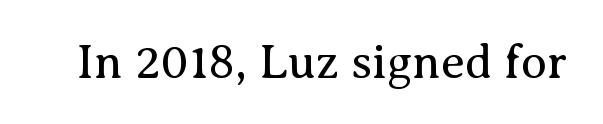
The image shows 48 px regular-weight serif type, upright; set normal letter spacing, not underlined; medium stroke contrast and a medium x-height.
